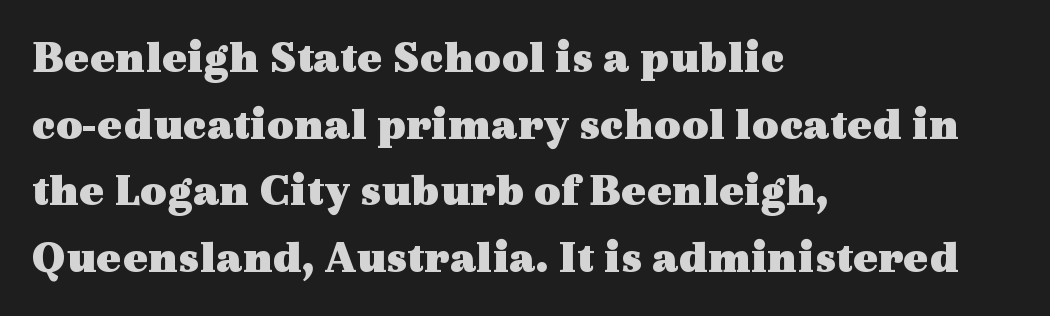
Q: Is the text bold? A: Yes.
Q: Is the text italic (slanted)? A: No, it is upright.
Q: Is the typeface a serif or a sans-serif typeface? A: Serif.
Q: Is the text underlined? A: No.
Q: How is the paragraph aligned? A: Left-aligned.
Q: Is the spacing between letters normal or unusually wide? A: Normal.
Q: Is the spacing between lines tight, normal or loose? A: Normal.
Q: Width (condensed, normal, or wide)? A: Wide.
Q: x-height? A: Medium.
Q: Monospaced? A: No.
